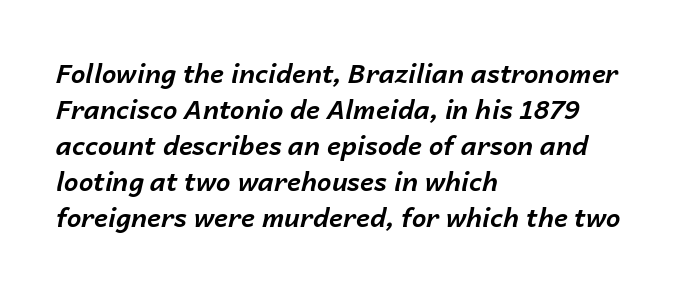
{"italic": "yes", "lean": "right", "slant_degrees": 14, "bold": "yes", "underline": "no", "align": "left", "line_spacing": "normal", "line_spacing_ratio": 1.38, "letter_spacing": "normal", "letter_spacing_em": 0.0, "glyph_px": 26}
